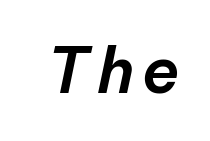
The image shows 62 px text type, italic (leaning right); set not underlined; low stroke contrast and a medium x-height.
